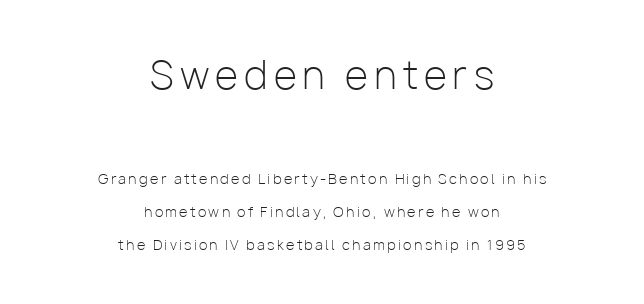
A typesetter would call this proportional, since set widths differ per character. Widely set lines give the paragraph a tall, airy silhouette. Is the stroke heavy? The answer is a plain regular-or-lighter. Check where the strokes stop: nothing finishes them off — pure sans.
